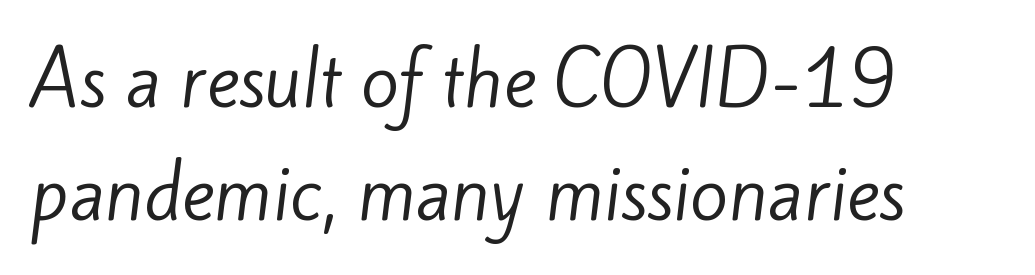
No feet cap the strokes, marking this as sans-serif type. Is the type heavy? It reads as light-to-regular instead. The space between consecutive lines is moderate. All the whitespace from short lines collects on the right. The letters advance in unequal steps, a hallmark of proportional type.
